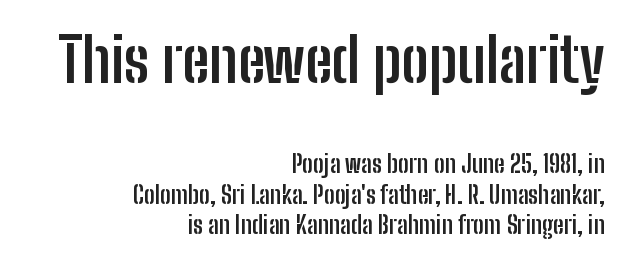
Q: Is the text bold? A: Yes.
Q: Is the text italic (slanted)? A: No, it is upright.
Q: Is the typeface a serif or a sans-serif typeface? A: Sans-serif.
Q: Is the text underlined? A: No.
Q: How is the paragraph aligned? A: Right-aligned.
Q: Is the spacing between letters normal or unusually wide? A: Normal.
Q: Is the spacing between lines tight, normal or loose? A: Normal.
Q: Which block of text is set in a larger size, the first (top) or the second (bottom)? A: The first (top) one.
Q: Width (condensed, normal, or wide)? A: Condensed.
Q: Stroke contrast? A: Low.
Q: x-height? A: Medium.
Q: Monospaced? A: No.
